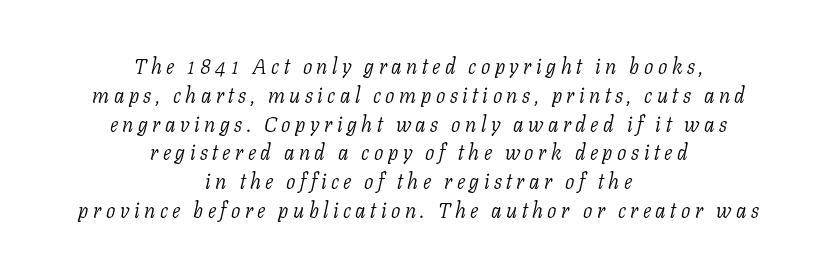
The area under the type is left untouched. Baseline-to-baseline distance is the conventional proportion of letter height. The paragraph shown floats in the horizontal middle. Between one letter and the next there's a generous, obvious gap.
